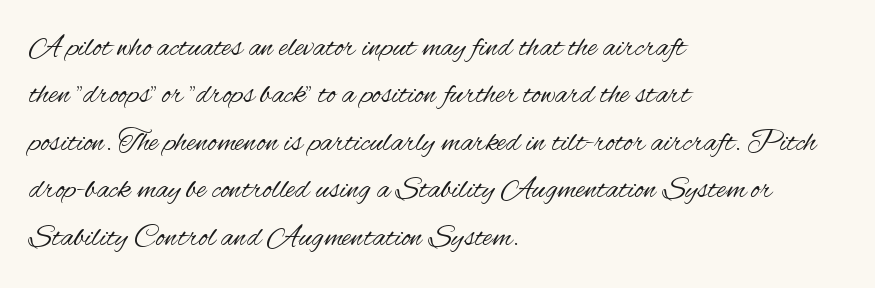
The image shows 31 px regular-weight, condensed sans-serif type; set left-aligned, normal line spacing (1.53x), normal letter spacing, not underlined; medium stroke contrast and a small x-height.
